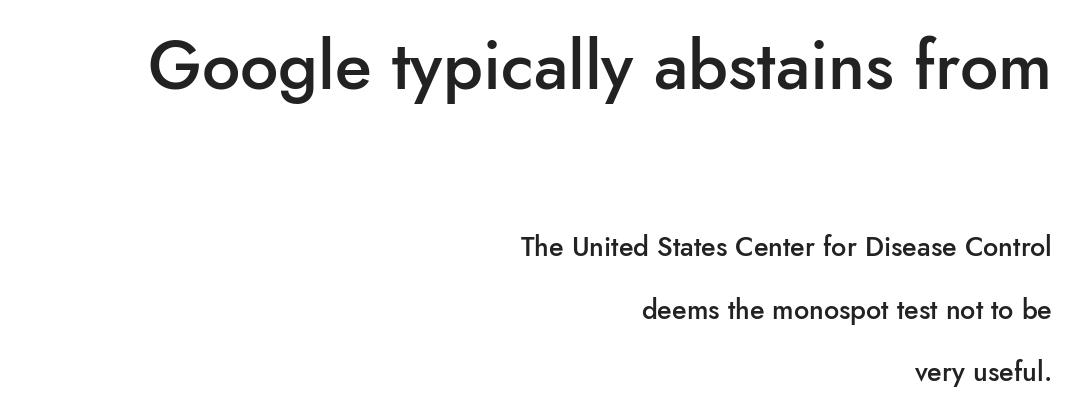
{"serif": "no", "italic": "no", "bold": "semi", "weight": "semibold", "width": "normal", "stroke_contrast": "low", "x_height": "small", "monospaced": "no", "underline": "no", "align": "right", "line_spacing": "loose", "line_spacing_ratio": 2.31, "letter_spacing": "normal", "letter_spacing_em": 0.0, "larger_block": "first", "size_ratio": 2.52, "glyph_px": 68}
